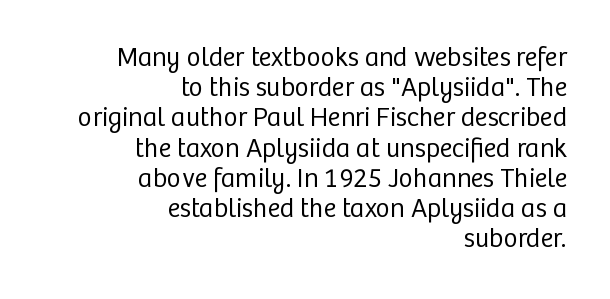
If you drew a line through each stem, it would be perfectly vertical. Caption: multi-line text, flush right, ragged left. Plain, unruled lines of type. Here the glyphs are tracked normally, forming tight word shapes. Regarding leading, the lines here are crowded together.
